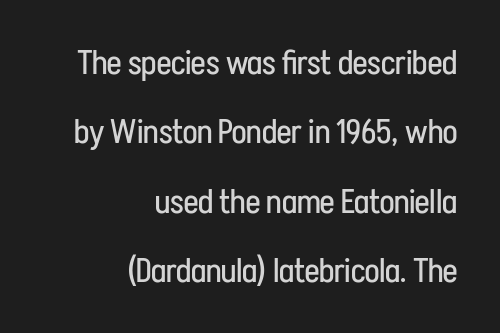
Q: Is the text bold? A: No.
Q: Is the text italic (slanted)? A: No, it is upright.
Q: Is the typeface a serif or a sans-serif typeface? A: Sans-serif.
Q: Is the text underlined? A: No.
Q: How is the paragraph aligned? A: Right-aligned.
Q: Is the spacing between letters normal or unusually wide? A: Normal.
Q: Is the spacing between lines tight, normal or loose? A: Loose.
Q: Width (condensed, normal, or wide)? A: Condensed.
Q: Stroke contrast? A: Low.
Q: x-height? A: Medium.
Q: Monospaced? A: No.
